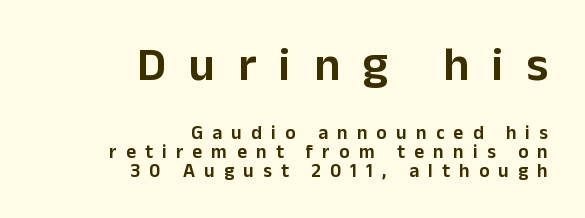
{"serif": "no", "italic": "no", "width": "normal", "stroke_contrast": "low", "x_height": "medium", "monospaced": "no", "underline": "no", "align": "right", "line_spacing": "tight", "line_spacing_ratio": 0.99, "letter_spacing": "wide", "letter_spacing_em": 0.49, "larger_block": "first", "size_ratio": 2.47, "glyph_px": 47}
